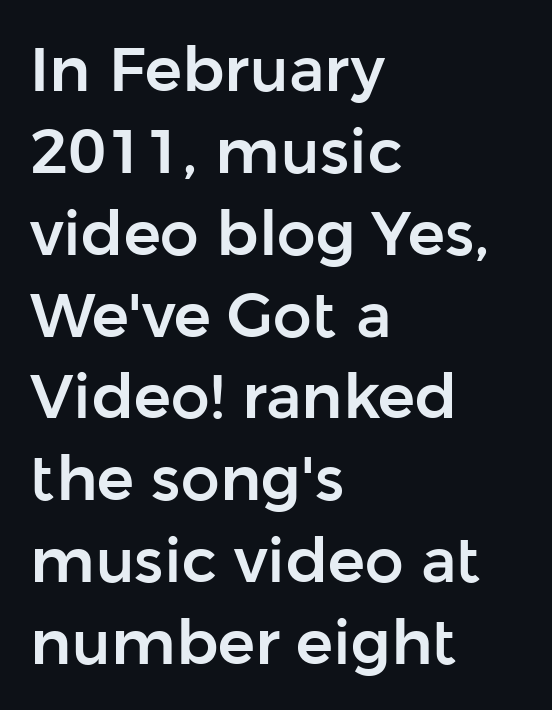
The image shows 62 px sans-serif type, upright; set left-aligned, normal line spacing (1.32x), normal letter spacing, not underlined; low stroke contrast and a medium x-height.
